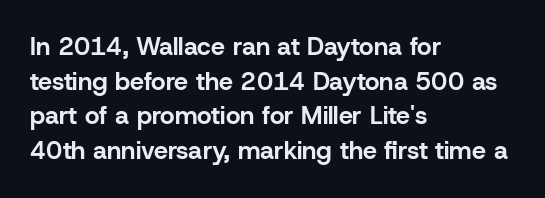
Q: Is the text bold? A: Yes.
Q: Is the text italic (slanted)? A: No, it is upright.
Q: Is the text underlined? A: No.
Q: How is the paragraph aligned? A: Left-aligned.
Q: Is the spacing between letters normal or unusually wide? A: Normal.
Q: Is the spacing between lines tight, normal or loose? A: Normal.
